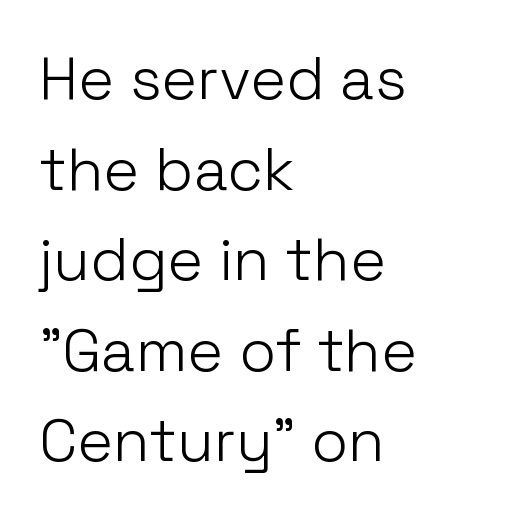
The image shows 60 px light sans-serif type, upright; set left-aligned, normal line spacing (1.51x), normal letter spacing, not underlined; low stroke contrast and a medium x-height.
